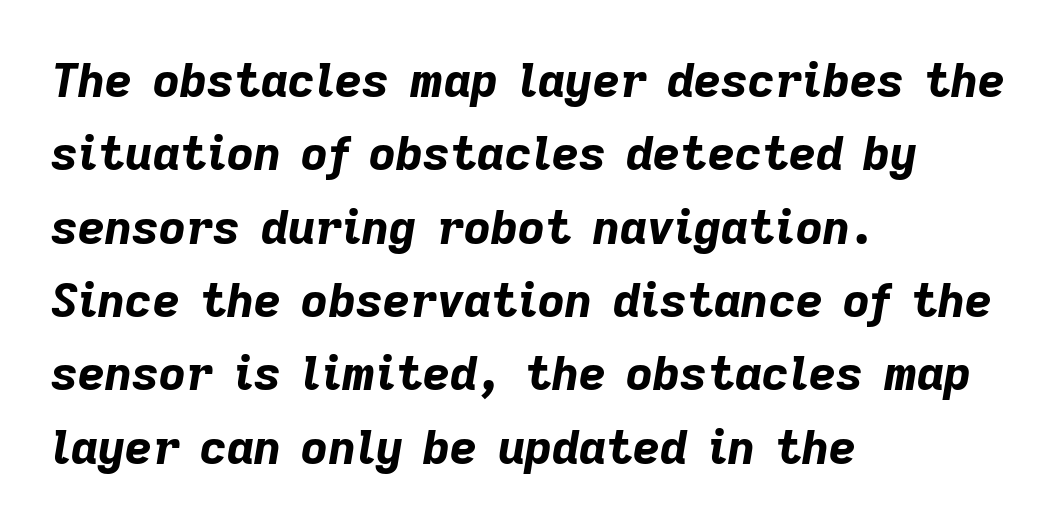
Q: Is the text bold? A: Yes.
Q: Is the text italic (slanted)? A: Yes, it leans right by about 9 degrees.
Q: Is the text underlined? A: No.
Q: How is the paragraph aligned? A: Left-aligned.
Q: Is the spacing between letters normal or unusually wide? A: Normal.
Q: Is the spacing between lines tight, normal or loose? A: Normal.
Q: Width (condensed, normal, or wide)? A: Normal.
Q: Stroke contrast? A: Low.
Q: x-height? A: Medium.
Q: Monospaced? A: No.
